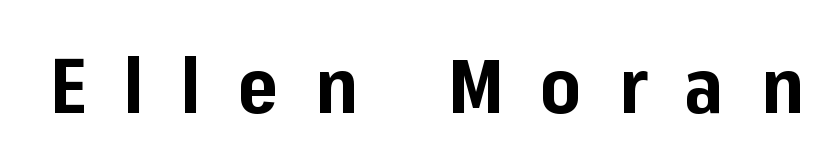
{"serif": "no", "italic": "no", "bold": "yes", "weight": "bold", "width": "normal", "stroke_contrast": "low", "x_height": "medium", "monospaced": "no", "underline": "no", "letter_spacing": "wide", "letter_spacing_em": 0.48, "glyph_px": 77}
